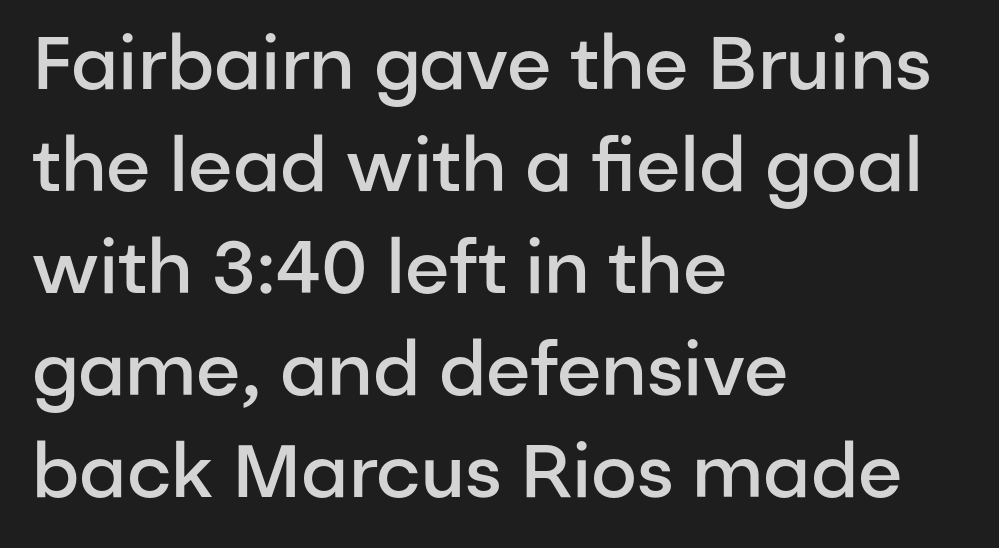
Decoration check: the copy has no underline. Varying glyph widths throughout — classic text-font behaviour. Set as a demibold, roughly 600 on the weight scale. In terms of letterspacing, this is plain default setting.
